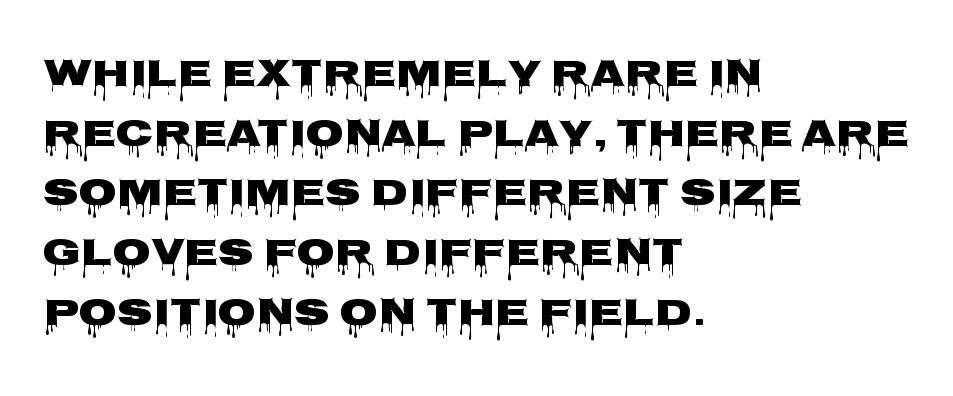
The image shows 39 px heavy, wide sans-serif type, upright; set left-aligned, normal line spacing (1.53x), normal letter spacing, not underlined; low stroke contrast and a large x-height.
